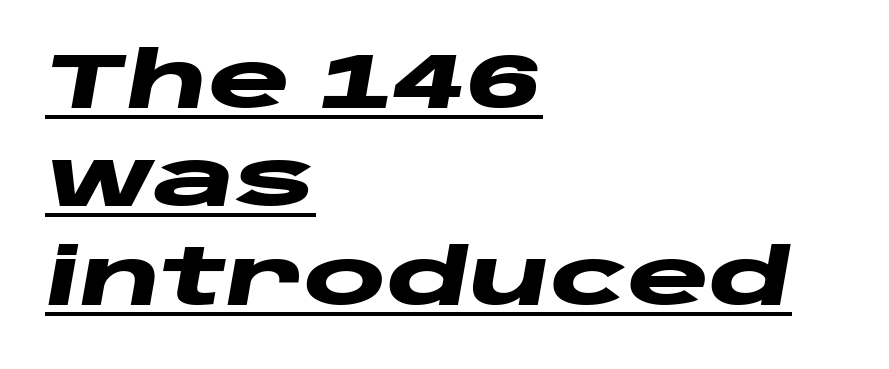
The image shows 78 px heavy, wide type, italic (leaning right); set left-aligned, normal line spacing (1.26x), normal letter spacing, underlined; low stroke contrast and a large x-height.
